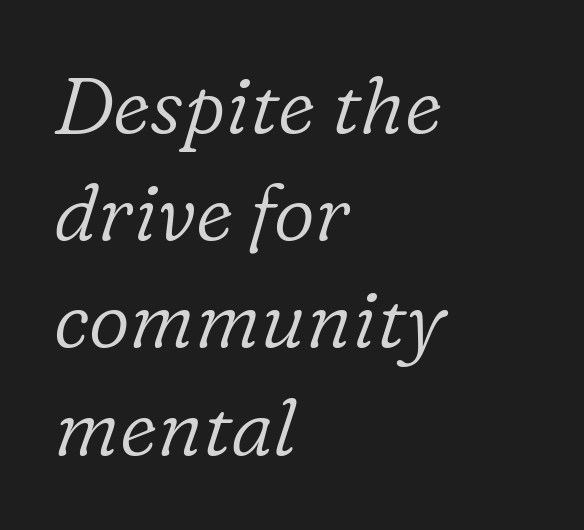
The image shows 80 px light serif type, italic (leaning right); set left-aligned, normal line spacing (1.34x), normal letter spacing, not underlined; low stroke contrast and a medium x-height.
